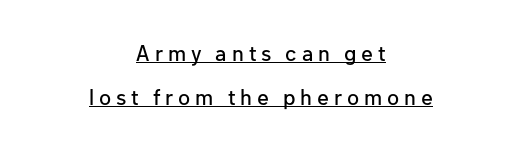
If you folded the block vertically in half, each line would mirror itself in length. The type is letterspaced generously, with wide tracking. Compared with typical paragraphs, the rows here are farther apart. Glance below the letters and you will spot a drawn line. Upright lettering throughout.
